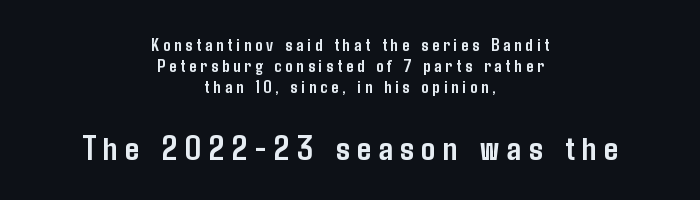
{"serif": "no", "italic": "no", "bold": "yes", "weight": "semibold", "width": "condensed", "stroke_contrast": "low", "x_height": "medium", "monospaced": "no", "underline": "no", "align": "center", "line_spacing_ratio": 1.18, "letter_spacing": "wide", "letter_spacing_em": 0.22, "larger_block": "second", "size_ratio": 1.94, "glyph_px": 35}
